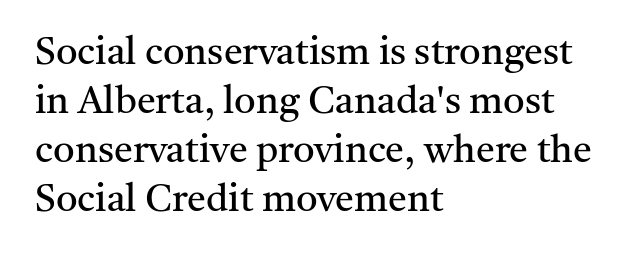
The face used here is seriffed, in the tradition of book romans. These lines are rendered in a variable-pitch font. Between one letter and the next there's only the usual sliver of space. Notice how the passage keeps a crisp vertical edge on the left only.
